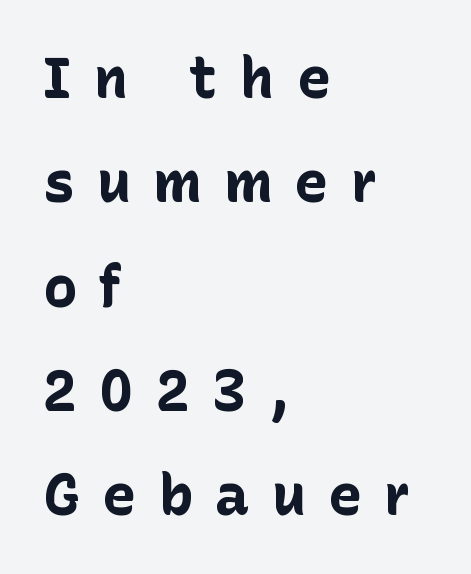
The image shows 57 px bold sans-serif type, upright; set left-aligned, line spacing 1.83x, unusually wide letter spacing (+0.39 em), not underlined; low stroke contrast and a medium x-height.
